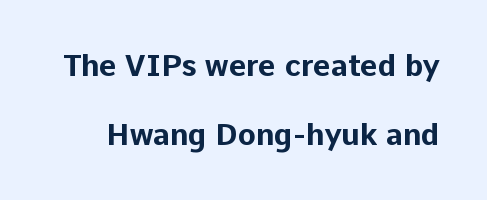
The image shows 30 px bold sans-serif type, upright; set loose line spacing (2.29x), normal letter spacing, not underlined; low stroke contrast and a medium x-height.
